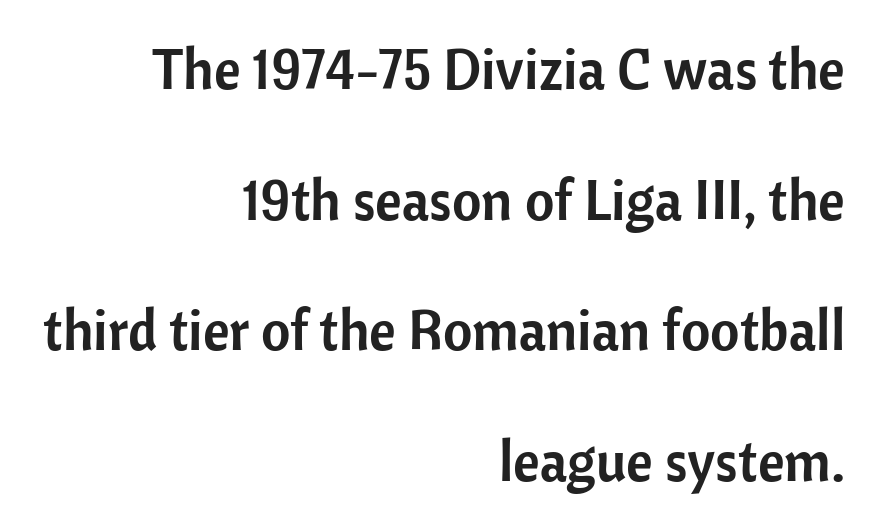
The image shows 57 px sans-serif type, upright; set right-aligned, loose line spacing (2.29x), normal letter spacing, not underlined; low stroke contrast and a medium x-height.
